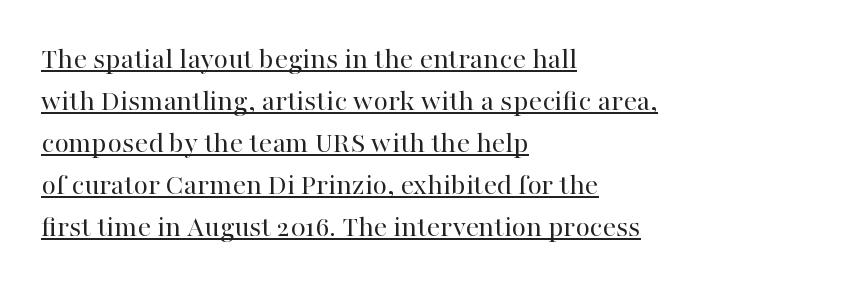
{"serif": "yes", "italic": "no", "bold": "no", "weight": "regular", "width": "normal", "stroke_contrast": "high", "x_height": "medium", "monospaced": "no", "underline": "yes", "align": "left", "line_spacing": "normal", "line_spacing_ratio": 1.4, "letter_spacing": "normal", "letter_spacing_em": 0.0, "glyph_px": 30}
